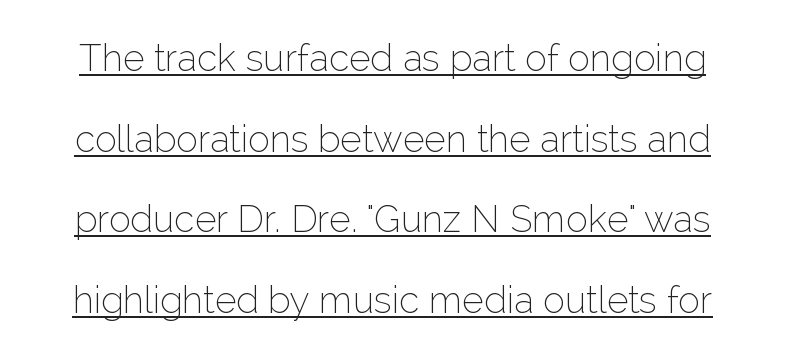
The lettering stays uniformly vertical, giving the passage a roman look. Has an underline been added? It has. Grotesque or geometric, the face here clearly has no serifs. Characters follow at the spacing the type designer built in. The cut favours lightness, reaching ordinary text weight at its darkest. Honestly, the rows look like they've been pulled way apart.
